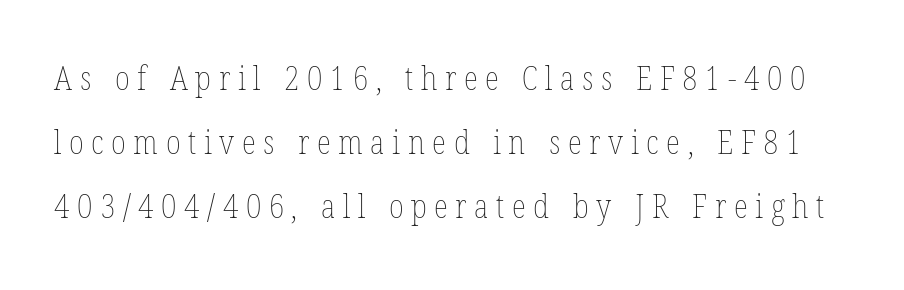
The tracking reads as deliberately expanded to a designer's eye. Ink coverage per letter is moderate at most. If you measured baseline to baseline, you'd find a long distance. Check under the words: just untouched page. The rendering uses natural spacing where letterforms have individual widths. Posture: vertical.
